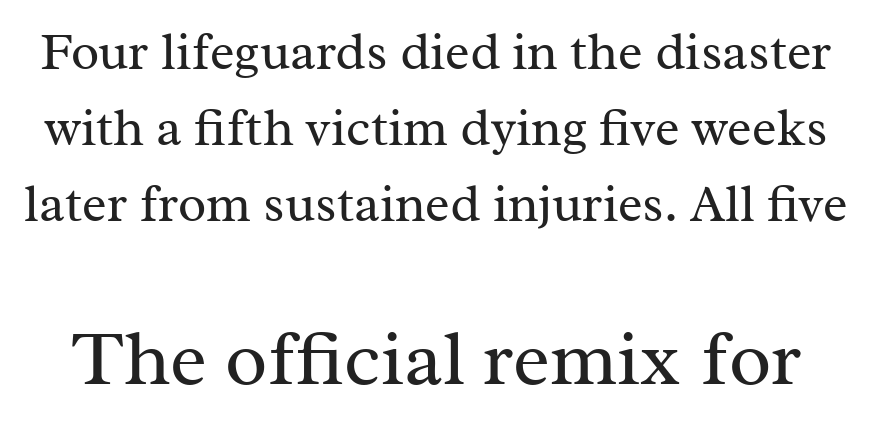
Q: Is the text bold? A: No.
Q: Is the text italic (slanted)? A: No, it is upright.
Q: Is the typeface a serif or a sans-serif typeface? A: Serif.
Q: Is the text underlined? A: No.
Q: Is the spacing between letters normal or unusually wide? A: Normal.
Q: Is the spacing between lines tight, normal or loose? A: Normal.
Q: Which block of text is set in a larger size, the first (top) or the second (bottom)? A: The second (bottom) one.
Q: Width (condensed, normal, or wide)? A: Normal.
Q: Stroke contrast? A: Medium.
Q: x-height? A: Medium.
Q: Monospaced? A: No.
